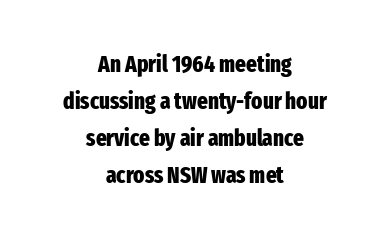
Visually the block forms a symmetrical silhouette, jagged on both flanks. This rendering features lettering with no underline. The rows are spaced the way most documents space them. The letters stand straight up with perfectly vertical stems. Is the type bold? Yes — the strokes are clearly thick and heavy. Characters follow at the spacing the type designer built in.
